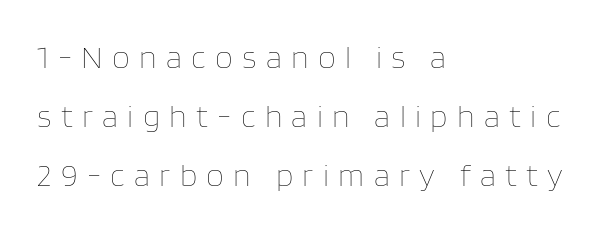
Q: Is the text bold? A: No.
Q: Is the text italic (slanted)? A: No, it is upright.
Q: Is the text underlined? A: No.
Q: How is the paragraph aligned? A: Left-aligned.
Q: Is the spacing between letters normal or unusually wide? A: Unusually wide.
Q: Width (condensed, normal, or wide)? A: Normal.
Q: Stroke contrast? A: Low.
Q: x-height? A: Large.
Q: Monospaced? A: No.
